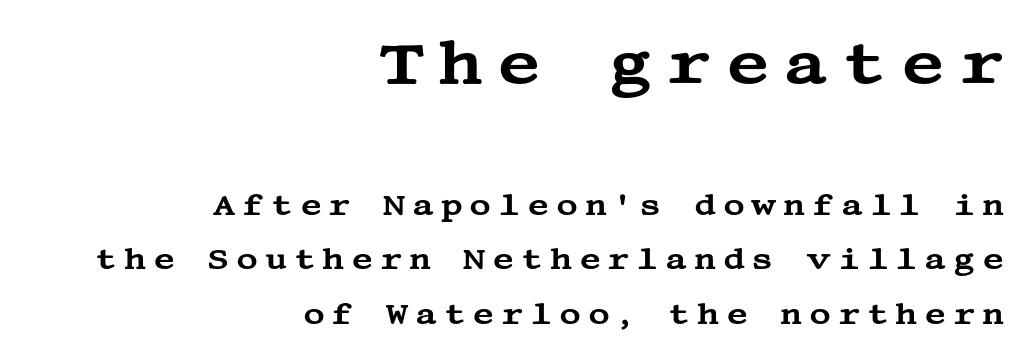
The strip under each line holds only bare page. Caption: expanded tracking, letters set apart. Line endings align vertically; line beginnings do not. Yep, those are serifs on the letters. Style check: upright.
